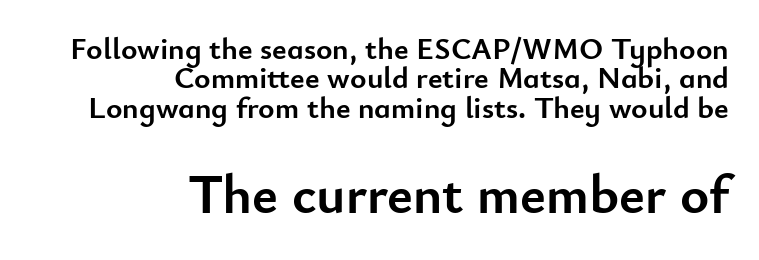
The image shows 55 px semibold sans-serif type, upright; set right-aligned, tight line spacing (0.95x), normal letter spacing, not underlined; the second (bottom) block is 1.77x larger; low stroke contrast and a small x-height.
